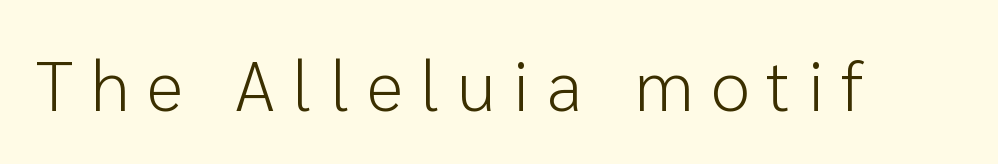
Q: Is the text bold? A: No.
Q: Is the text italic (slanted)? A: No, it is upright.
Q: Is the typeface a serif or a sans-serif typeface? A: Sans-serif.
Q: Is the text underlined? A: No.
Q: Is the spacing between letters normal or unusually wide? A: Unusually wide.
Q: Width (condensed, normal, or wide)? A: Normal.
Q: Stroke contrast? A: Low.
Q: x-height? A: Medium.
Q: Monospaced? A: No.
